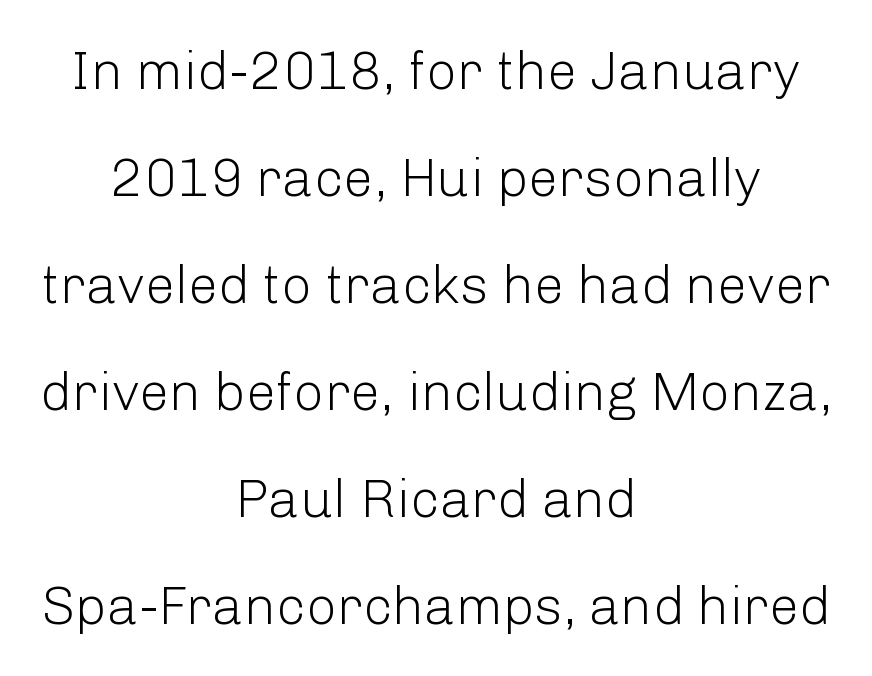
{"serif": "no", "italic": "no", "bold": "no", "weight": "light", "width": "normal", "stroke_contrast": "low", "x_height": "medium", "monospaced": "no", "underline": "no", "align": "center", "line_spacing": "loose", "line_spacing_ratio": 1.98, "letter_spacing": "normal", "letter_spacing_em": 0.0, "glyph_px": 54}
